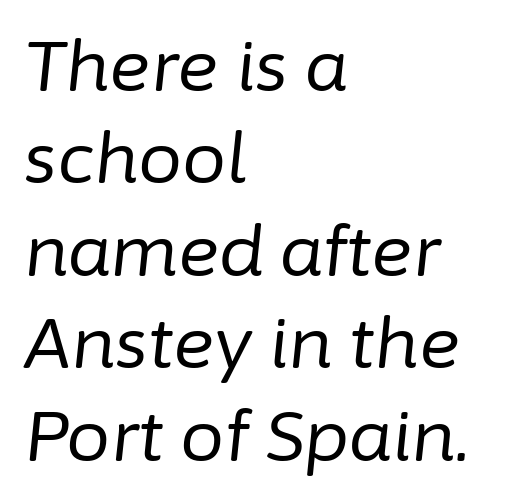
The image shows 70 px regular-weight type, italic (leaning right); set left-aligned, normal line spacing (1.32x), normal letter spacing, not underlined; low stroke contrast and a medium x-height.
